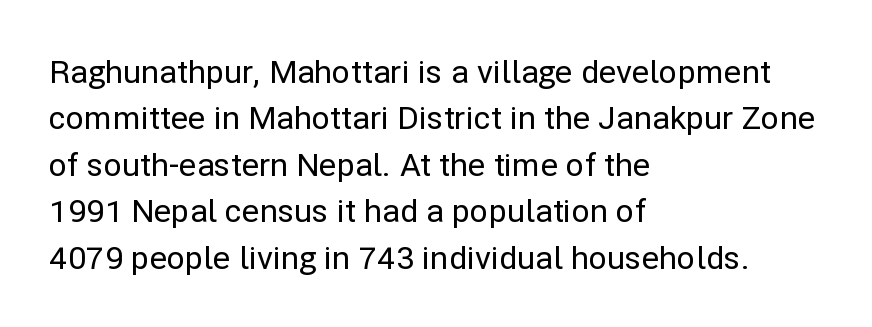
{"serif": "no", "italic": "no", "width": "normal", "stroke_contrast": "low", "x_height": "medium", "monospaced": "no", "underline": "no", "align": "left", "line_spacing": "normal", "line_spacing_ratio": 1.45, "letter_spacing": "normal", "letter_spacing_em": 0.0, "glyph_px": 32}
